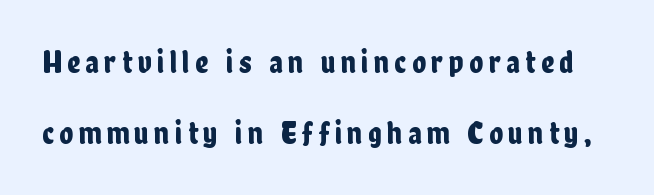
Posture: straight, roman, zero tilt. The line-height multiplier appears high, well above default. Bare-footed words on every line. Font category for this specimen: sans-serif.
